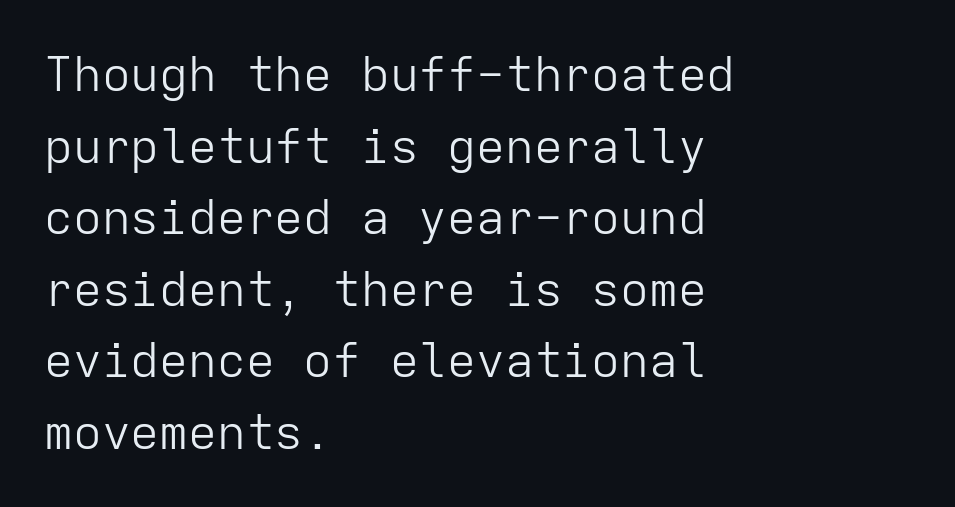
Q: Is the text bold? A: No.
Q: Is the text italic (slanted)? A: No, it is upright.
Q: Is the typeface a serif or a sans-serif typeface? A: Sans-serif.
Q: Is the text underlined? A: No.
Q: How is the paragraph aligned? A: Left-aligned.
Q: Is the spacing between letters normal or unusually wide? A: Normal.
Q: Is the spacing between lines tight, normal or loose? A: Normal.
Q: Width (condensed, normal, or wide)? A: Normal.
Q: Stroke contrast? A: Low.
Q: x-height? A: Medium.
Q: Monospaced? A: Yes.
